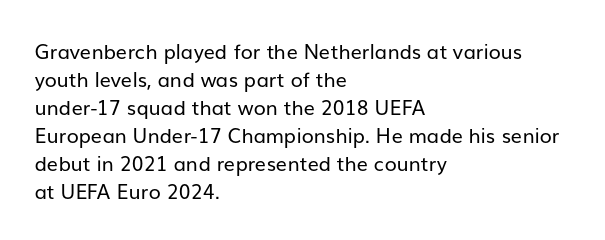
{"italic": "no", "bold": "no", "underline": "no", "align": "left", "line_spacing": "normal", "line_spacing_ratio": 1.4, "letter_spacing": "normal", "letter_spacing_em": 0.0, "glyph_px": 20}
